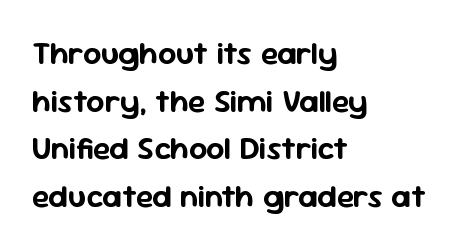
Ascenders rise straight up at ninety degrees. Horizontally, the lines are justified to the leading edge only. Interline gaps are of average width in this sample. Rule under the text: the space is simply empty. Nothing sits at the stroke ends, so this counts as sans-serif.
